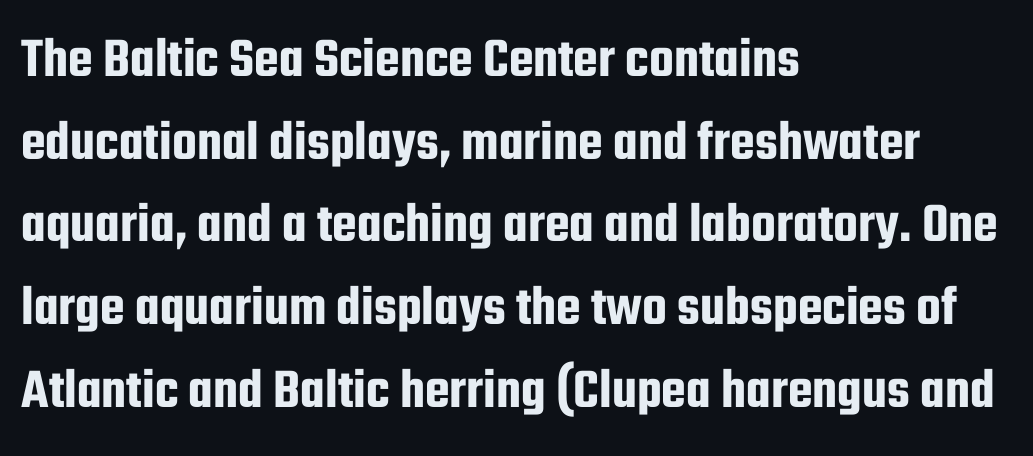
Q: Is the text italic (slanted)? A: No, it is upright.
Q: Is the typeface a serif or a sans-serif typeface? A: Sans-serif.
Q: Is the text underlined? A: No.
Q: How is the paragraph aligned? A: Left-aligned.
Q: Is the spacing between letters normal or unusually wide? A: Normal.
Q: Is the spacing between lines tight, normal or loose? A: Normal.
Q: Width (condensed, normal, or wide)? A: Condensed.
Q: Stroke contrast? A: Low.
Q: x-height? A: Medium.
Q: Monospaced? A: No.
